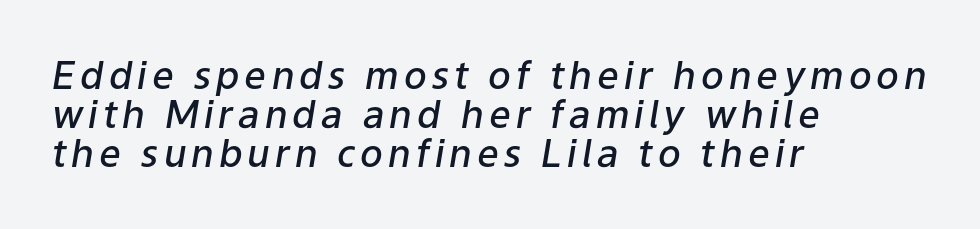
The whole block is typeset with a tilt. Students, this is semibold: more ink than regular, less than bold. These lines huddle together more closely than default settings would place them. Type without underlining. A student would call this left alignment; a typographer would say flush left, rag right.
